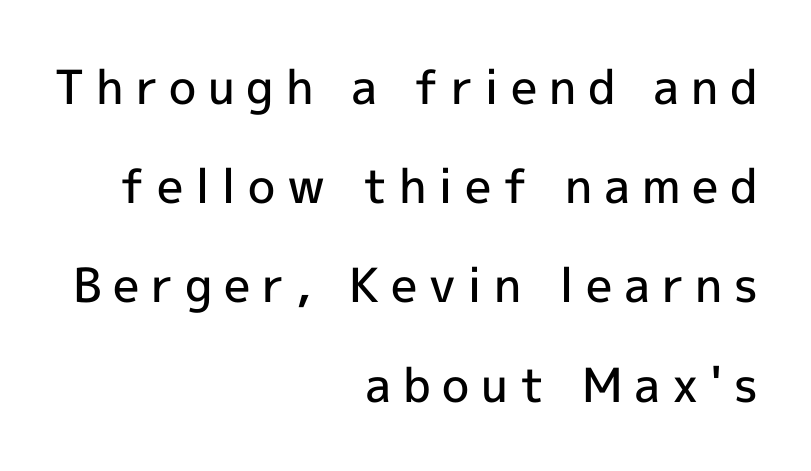
Q: Is the text bold? A: Semi-bold.
Q: Is the text italic (slanted)? A: No, it is upright.
Q: Is the typeface a serif or a sans-serif typeface? A: Sans-serif.
Q: Is the text underlined? A: No.
Q: How is the paragraph aligned? A: Right-aligned.
Q: Is the spacing between letters normal or unusually wide? A: Unusually wide.
Q: Is the spacing between lines tight, normal or loose? A: Loose.
Q: Width (condensed, normal, or wide)? A: Normal.
Q: x-height? A: Medium.
Q: Monospaced? A: No.
